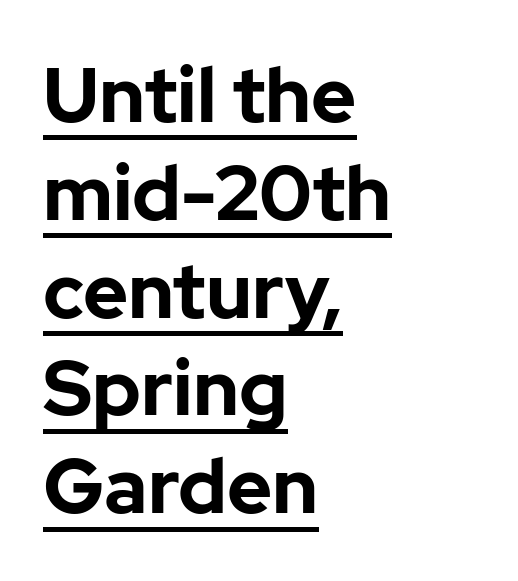
Q: Is the text bold? A: Yes.
Q: Is the text italic (slanted)? A: No, it is upright.
Q: Is the typeface a serif or a sans-serif typeface? A: Sans-serif.
Q: Is the text underlined? A: Yes.
Q: How is the paragraph aligned? A: Left-aligned.
Q: Is the spacing between letters normal or unusually wide? A: Normal.
Q: Is the spacing between lines tight, normal or loose? A: Normal.
Q: Width (condensed, normal, or wide)? A: Normal.
Q: Stroke contrast? A: Low.
Q: x-height? A: Medium.
Q: Monospaced? A: No.
